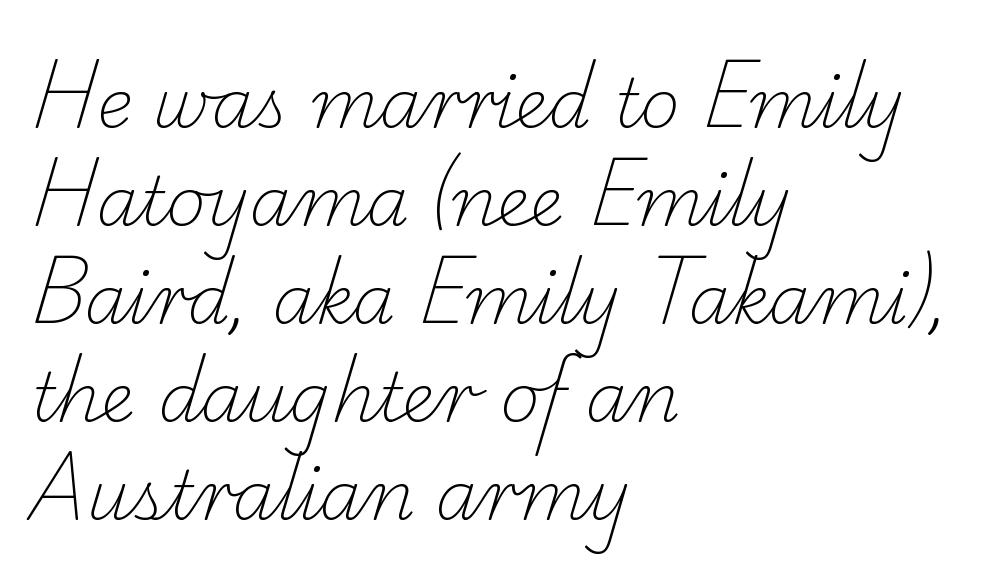
The paragraph has a hard left edge and a soft right edge. Small tapered or slab feet sit at the stroke ends, so this counts as serif. The face used here is rendered with its standard letterfit. Is the type heavy? It reads as light-to-regular instead. How would I describe the line gaps? Plain and ordinary. Looks like regular typesetting: each glyph gets only the width it needs.
